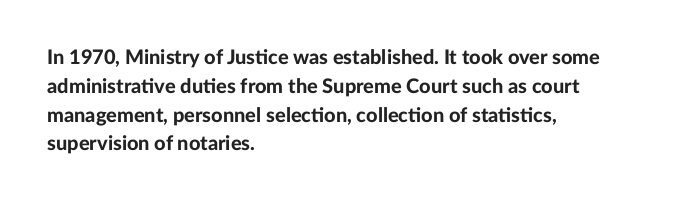
The image shows 20 px bold type, upright; set left-aligned, normal line spacing (1.44x), normal letter spacing, not underlined.
